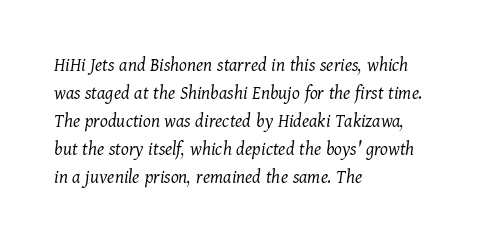
Q: Is the text bold? A: No.
Q: Is the text italic (slanted)? A: Yes, it leans right by about 11 degrees.
Q: Is the text underlined? A: No.
Q: How is the paragraph aligned? A: Left-aligned.
Q: Is the spacing between letters normal or unusually wide? A: Normal.
Q: Is the spacing between lines tight, normal or loose? A: Normal.
